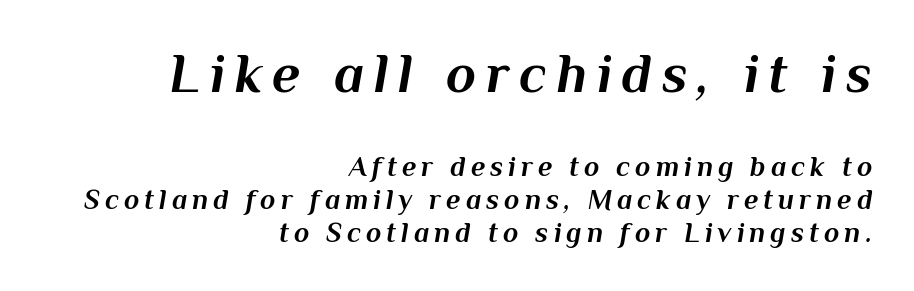
{"italic": "yes", "lean": "right", "slant_degrees": 10, "bold": "yes", "weight": "bold", "width": "normal", "stroke_contrast": "medium", "x_height": "medium", "monospaced": "no", "underline": "no", "align": "right", "line_spacing_ratio": 1.17, "larger_block": "first", "size_ratio": 1.96, "glyph_px": 55}
